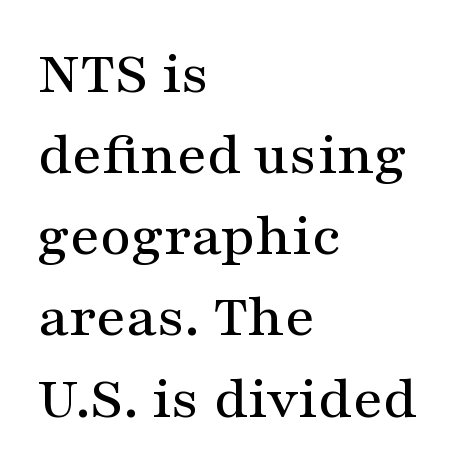
The letters sit at their default tracking, neither squeezed nor spread. What's the leading like? Ordinary, nothing unusual. Do the letters lean? They stand straight. Decoration check: the copy has no underline. Does the copy run flush right? No — it runs flush left. Character widths vary here, with narrow letters taking less room than wide ones.
